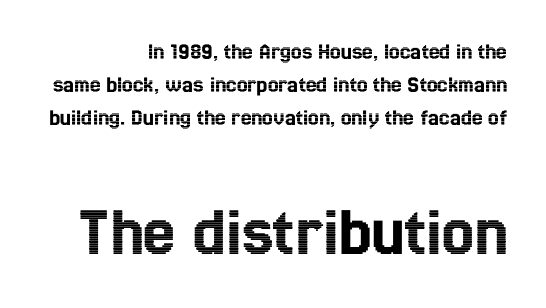
This is roman type, the default non-slanted kind. Horizontal bands of white between lines are of average thickness. Is this a fixed-width face? No — the glyphs have proportional, varying widths. Observe the ordinary spacing: letters are neighbours, not strangers.
